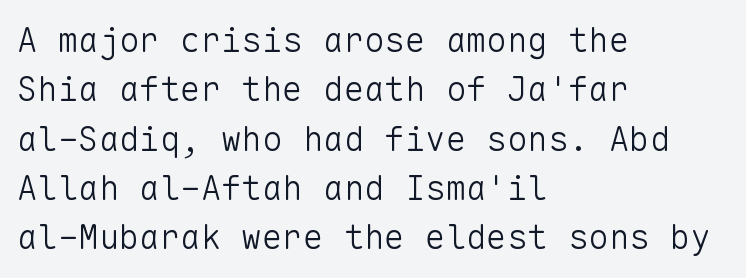
Q: Is the text bold? A: No.
Q: Is the text italic (slanted)? A: No, it is upright.
Q: Is the typeface a serif or a sans-serif typeface? A: Sans-serif.
Q: Is the text underlined? A: No.
Q: How is the paragraph aligned? A: Left-aligned.
Q: Is the spacing between letters normal or unusually wide? A: Normal.
Q: Is the spacing between lines tight, normal or loose? A: Normal.
Q: Width (condensed, normal, or wide)? A: Normal.
Q: Stroke contrast? A: Low.
Q: x-height? A: Medium.
Q: Monospaced? A: Yes.
